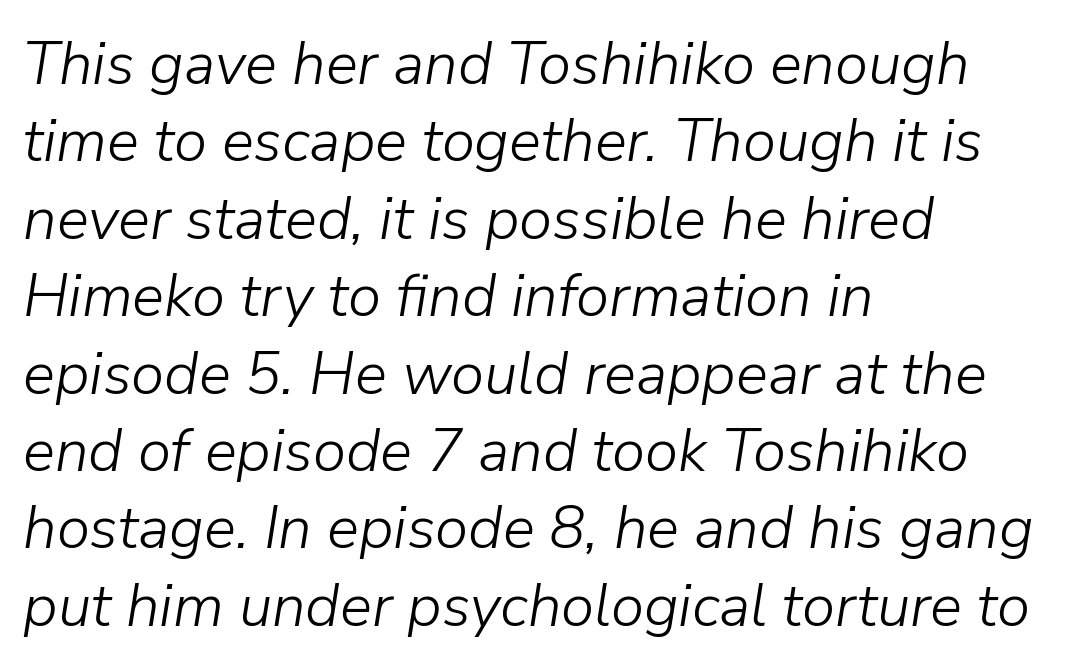
One glance says typical: line gaps are just what's usual. Has an underline been added? It has not. Nothing unusual about the tracking: characters are spaced as the font intends. The face used here has a pronounced slope to its letters. Horizontal alignment here is leftward, the default for most running prose.
